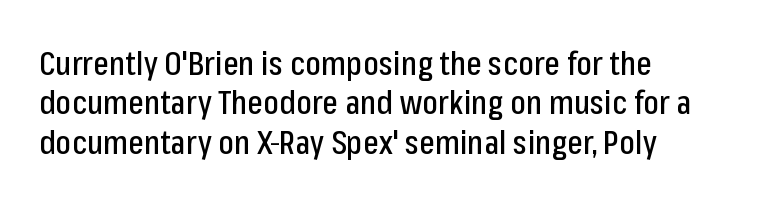
The image shows 33 px condensed sans-serif type, upright; set left-aligned, line spacing 1.19x, normal letter spacing, not underlined; low stroke contrast and a medium x-height.
